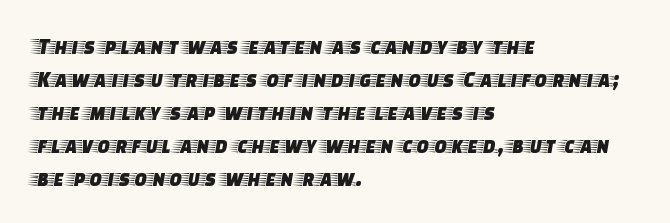
{"underline": "no", "align": "left", "line_spacing": "normal", "line_spacing_ratio": 1.43, "letter_spacing": "normal", "letter_spacing_em": 0.0, "glyph_px": 23}
